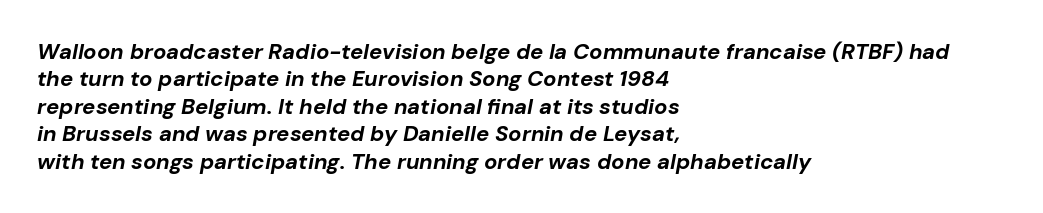
Q: Is the text bold? A: Yes.
Q: Is the text italic (slanted)? A: Yes, it leans right by about 10 degrees.
Q: Is the text underlined? A: No.
Q: How is the paragraph aligned? A: Left-aligned.
Q: Is the spacing between letters normal or unusually wide? A: Normal.
Q: Is the spacing between lines tight, normal or loose? A: Normal.
